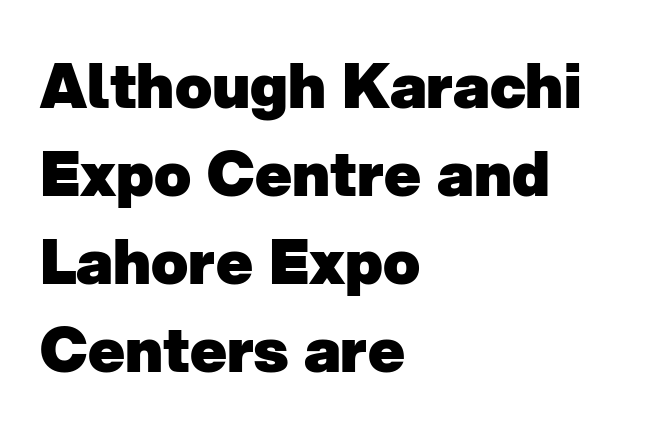
{"serif": "no", "bold": "yes", "weight": "heavy", "width": "normal", "stroke_contrast": "low", "x_height": "medium", "monospaced": "no", "underline": "no", "align": "left", "line_spacing": "normal", "line_spacing_ratio": 1.44, "letter_spacing": "normal", "letter_spacing_em": 0.0, "glyph_px": 61}
